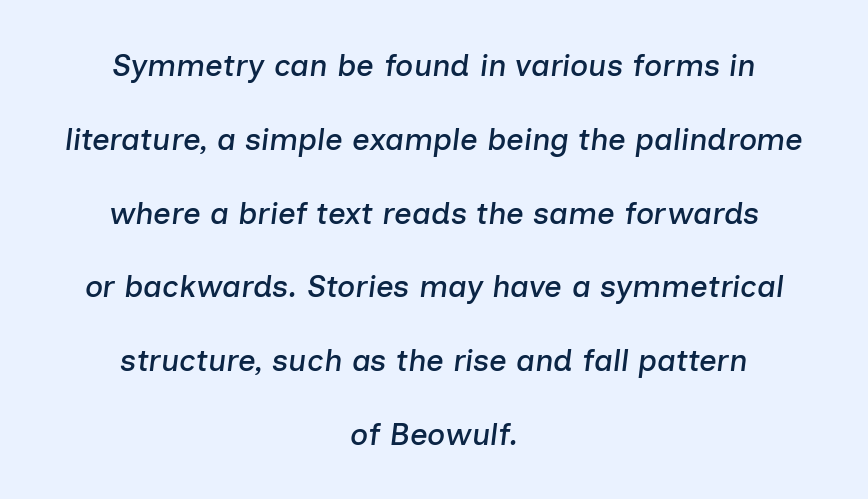
No extra tracking has been applied to these lines. The passage shown is typed in a proportional face where columns would drift. The glyphs are unaccompanied by any horizontal stroke below them. The line-height multiplier appears high, well above default.
